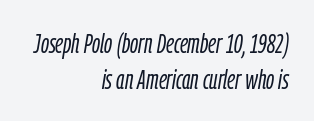
{"italic": "yes", "lean": "right", "slant_degrees": 9, "bold": "no", "weight": "light", "width": "condensed", "stroke_contrast": "low", "x_height": "medium", "monospaced": "no", "underline": "no", "align": "right", "line_spacing": "normal", "line_spacing_ratio": 1.28, "letter_spacing": "normal", "letter_spacing_em": 0.0, "glyph_px": 28}
